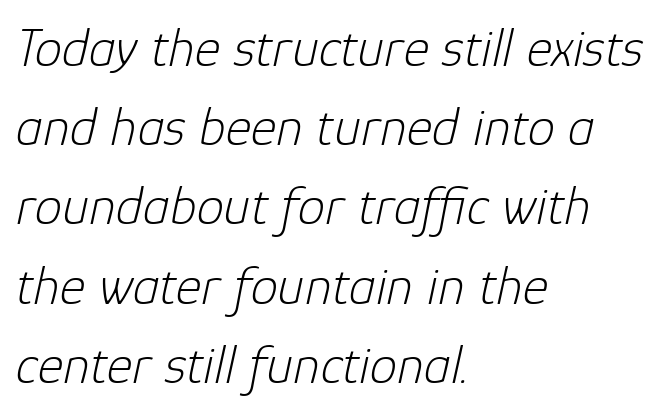
The image shows 55 px light type, italic (leaning right); set left-aligned, normal line spacing (1.44x), normal letter spacing, not underlined; low stroke contrast and a medium x-height.
